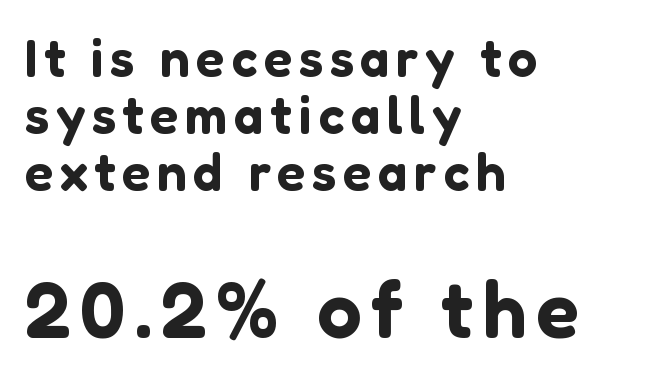
Q: Is the text italic (slanted)? A: No, it is upright.
Q: Is the typeface a serif or a sans-serif typeface? A: Sans-serif.
Q: Is the text underlined? A: No.
Q: How is the paragraph aligned? A: Left-aligned.
Q: Is the spacing between lines tight, normal or loose? A: Tight.
Q: Which block of text is set in a larger size, the first (top) or the second (bottom)? A: The second (bottom) one.
Q: Width (condensed, normal, or wide)? A: Normal.
Q: Stroke contrast? A: Low.
Q: x-height? A: Medium.
Q: Monospaced? A: No.
